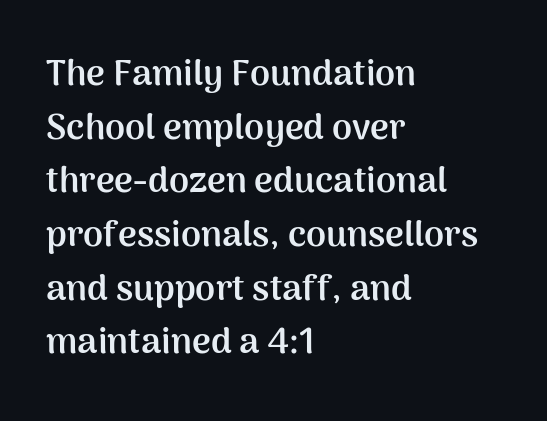
Q: Is the text bold? A: Yes.
Q: Is the text italic (slanted)? A: No, it is upright.
Q: Is the typeface a serif or a sans-serif typeface? A: Sans-serif.
Q: Is the text underlined? A: No.
Q: How is the paragraph aligned? A: Left-aligned.
Q: Is the spacing between letters normal or unusually wide? A: Normal.
Q: Is the spacing between lines tight, normal or loose? A: Normal.
Q: Width (condensed, normal, or wide)? A: Normal.
Q: Stroke contrast? A: Medium.
Q: x-height? A: Medium.
Q: Monospaced? A: No.
